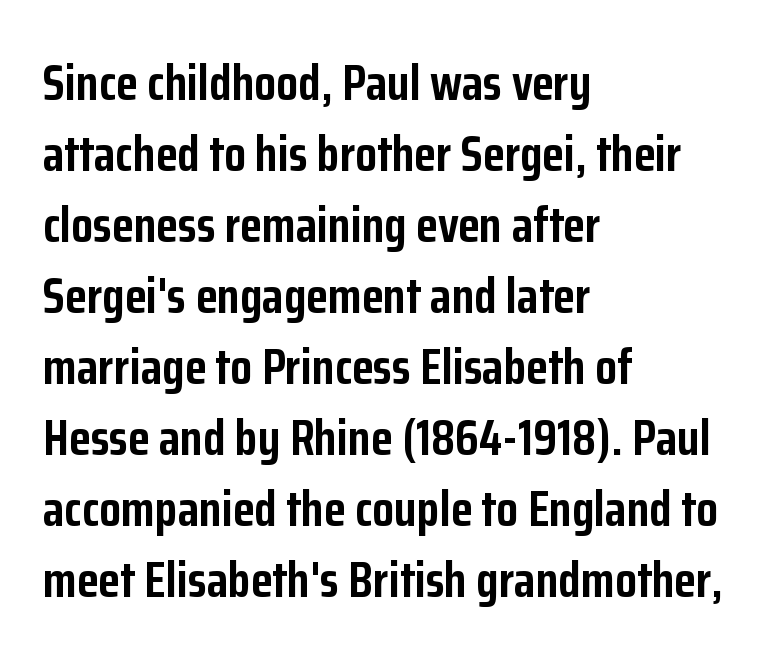
The image shows 50 px semibold, condensed sans-serif type, upright; set left-aligned, normal line spacing (1.42x), normal letter spacing, not underlined; low stroke contrast and a medium x-height.
